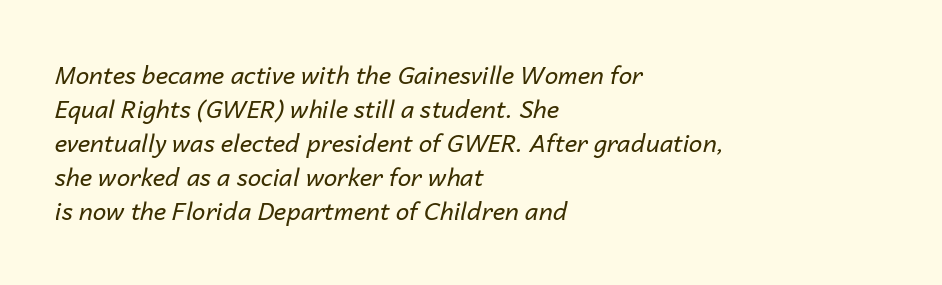
These lines sit exactly where default settings would place them. Posture: slanted. The lines in this sample share a left origin and differ only in where they stop. Plain, unruled lines of type. The font sits on the lighter half of the weight spectrum, regular included.
